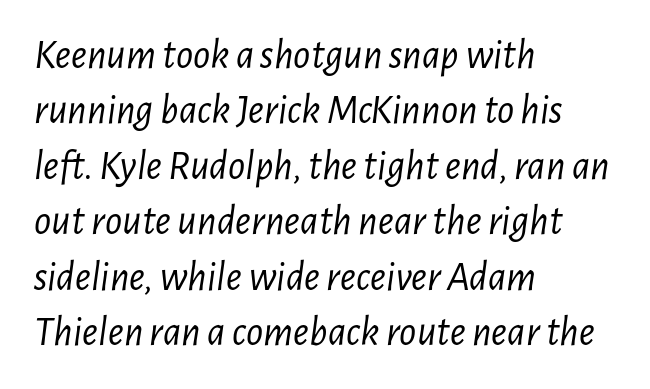
Short and long lines alike share a common starting point at left. Do the characters align in a grid? No, the font is proportional. What stands out about the letter spacing? Nothing — it is the standard amount. When letters slant like this, we call the style italic.
